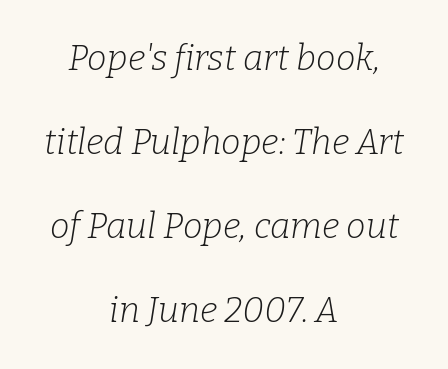
{"serif": "yes", "italic": "yes", "lean": "right", "slant_degrees": 9, "bold": "no", "weight": "light", "width": "normal", "stroke_contrast": "low", "x_height": "medium", "monospaced": "no", "underline": "no", "align": "center", "line_spacing": "loose", "line_spacing_ratio": 2.4, "letter_spacing": "normal", "letter_spacing_em": 0.0, "glyph_px": 35}
